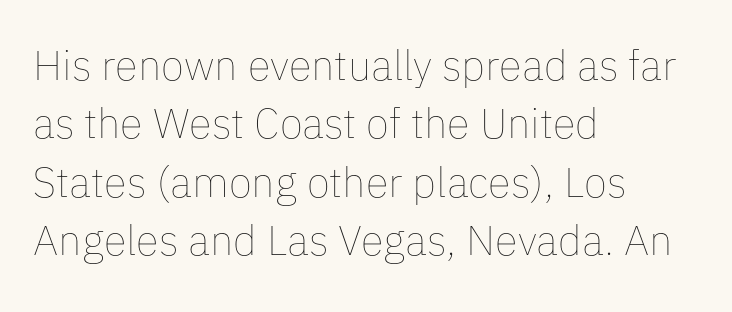
The compositor pushed each line to the left boundary. Compared with a typical body face, this is equally light or lighter still. The designer left line spacing at the default. Spacing between characters is what you'd get straight out of the box. Here the designer chose a conventional face with non-uniform glyph widths.
